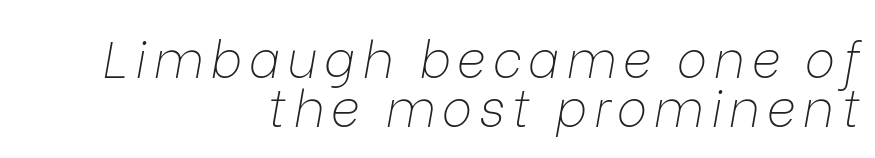
{"italic": "yes", "lean": "right", "slant_degrees": 9, "bold": "no", "weight": "thin", "width": "normal", "stroke_contrast": "low", "x_height": "medium", "monospaced": "no", "underline": "no", "align": "right", "line_spacing": "tight", "line_spacing_ratio": 0.96, "glyph_px": 51}
